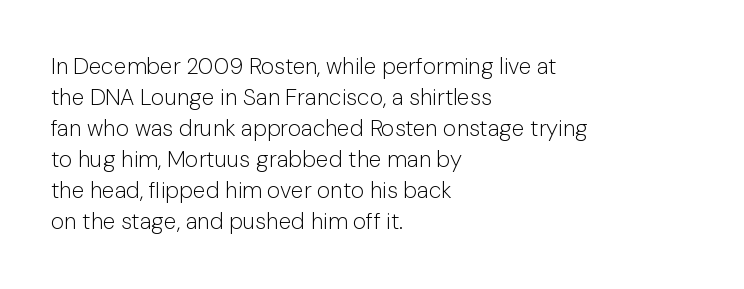
Q: Is the text bold? A: No.
Q: Is the text italic (slanted)? A: No, it is upright.
Q: Is the text underlined? A: No.
Q: How is the paragraph aligned? A: Left-aligned.
Q: Is the spacing between letters normal or unusually wide? A: Normal.
Q: Is the spacing between lines tight, normal or loose? A: Normal.
